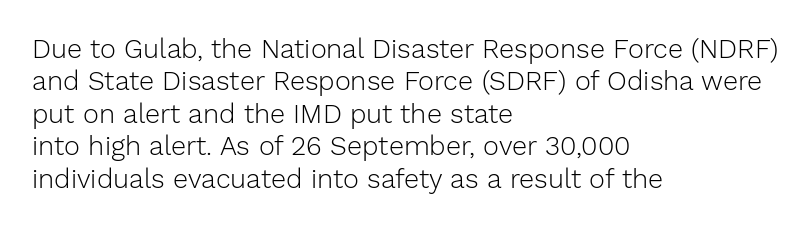
The font is comparable to plain body text, perhaps lighter. Line starts are locked; line ends wander. Nothing unusual about the tracking: characters are spaced as the font intends. The type sits square on the baseline with zero lean. Rule under the text: the space is simply empty.
